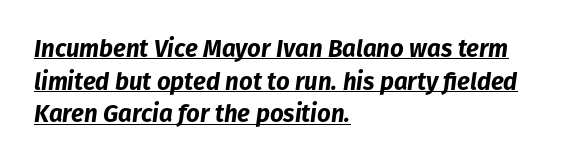
Looks like someone drew a line under every word here. You'd pick this weight for a headline — it's a proper bold. Is the type slanted? Yes — the strokes lean at a clear angle. Honestly, the row spacing looks completely unremarkable.
